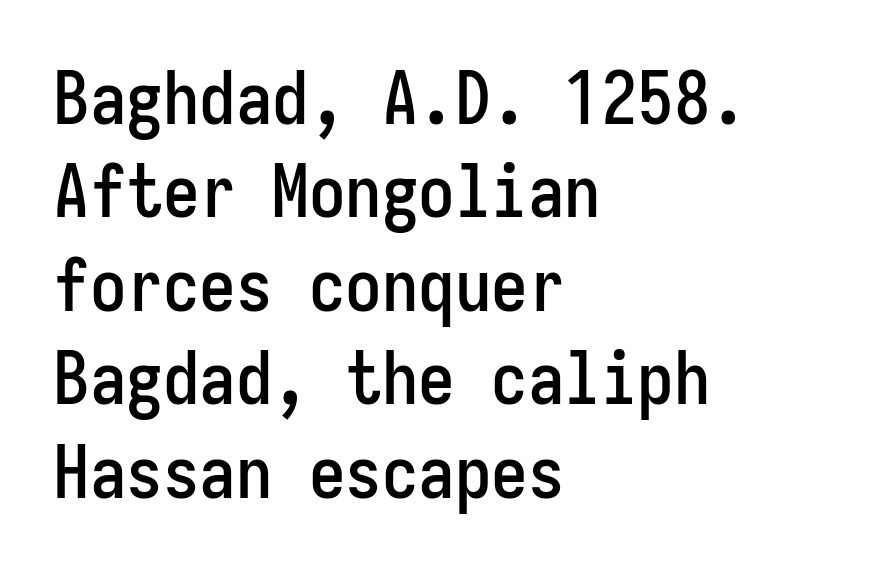
{"serif": "no", "italic": "no", "width": "condensed", "stroke_contrast": "low", "x_height": "medium", "monospaced": "yes", "underline": "no", "align": "left", "line_spacing": "normal", "line_spacing_ratio": 1.28, "letter_spacing": "normal", "letter_spacing_em": 0.0, "glyph_px": 73}
